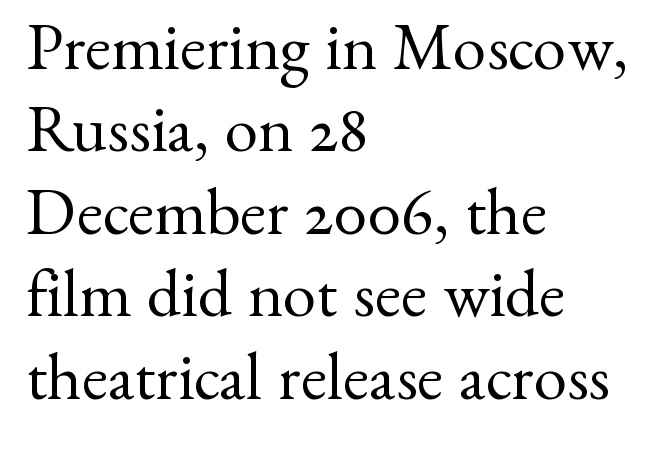
The image shows 67 px regular-weight serif type, upright; set left-aligned, line spacing 1.23x, normal letter spacing, not underlined; medium stroke contrast and a small x-height.
